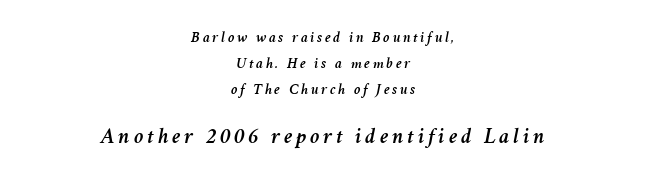
Q: Is the text italic (slanted)? A: Yes, it leans right by about 11 degrees.
Q: Is the text underlined? A: No.
Q: How is the paragraph aligned? A: Centered.
Q: Which block of text is set in a larger size, the first (top) or the second (bottom)? A: The second (bottom) one.
